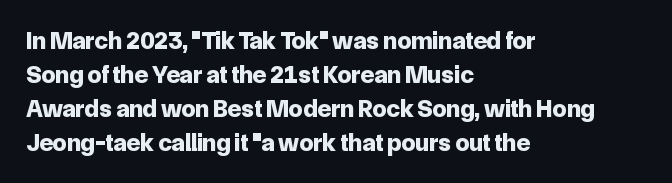
Q: Is the text bold? A: Yes.
Q: Is the text italic (slanted)? A: No, it is upright.
Q: Is the text underlined? A: No.
Q: How is the paragraph aligned? A: Left-aligned.
Q: Is the spacing between letters normal or unusually wide? A: Normal.
Q: Is the spacing between lines tight, normal or loose? A: Normal.
